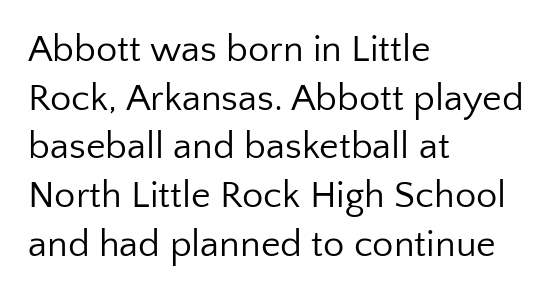
The image shows 38 px regular-weight sans-serif type, upright; set left-aligned, normal line spacing (1.28x), normal letter spacing, not underlined; low stroke contrast and a medium x-height.
